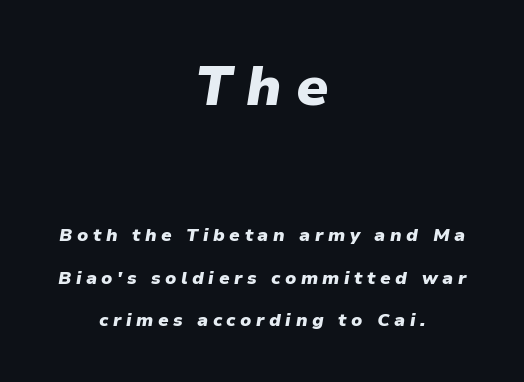
{"italic": "yes", "lean": "right", "slant_degrees": 9, "bold": "yes", "weight": "heavy", "width": "normal", "stroke_contrast": "low", "x_height": "medium", "monospaced": "no", "underline": "no", "align": "center", "line_spacing": "loose", "line_spacing_ratio": 2.35, "letter_spacing": "wide", "letter_spacing_em": 0.25, "larger_block": "first", "size_ratio": 3.06, "glyph_px": 55}
